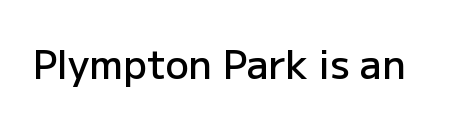
The image shows 39 px semibold sans-serif type, upright; set normal letter spacing, not underlined; low stroke contrast and a medium x-height.
